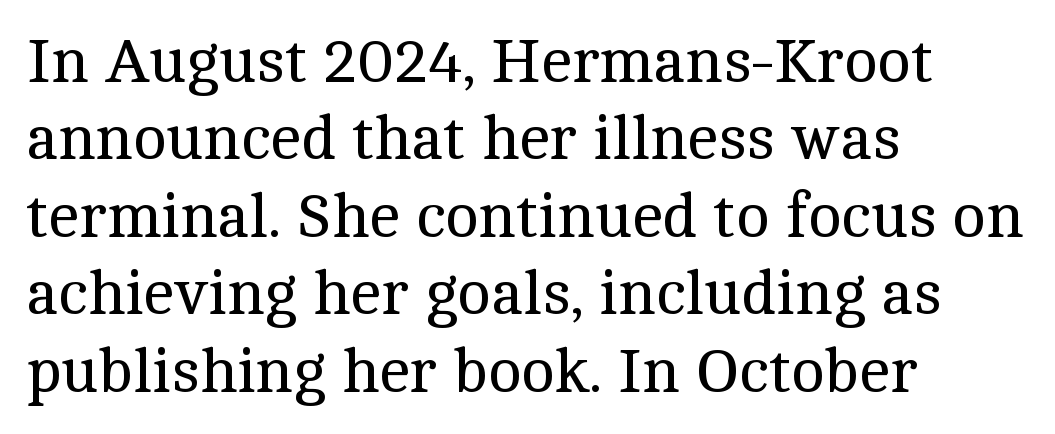
The image shows 63 px regular-weight serif type, upright; set left-aligned, line spacing 1.23x, normal letter spacing, not underlined; a medium x-height.
